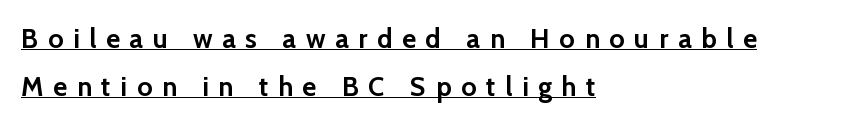
Q: Is the text bold? A: Yes.
Q: Is the text italic (slanted)? A: No, it is upright.
Q: Is the text underlined? A: Yes.
Q: How is the paragraph aligned? A: Left-aligned.
Q: Is the spacing between letters normal or unusually wide? A: Unusually wide.
